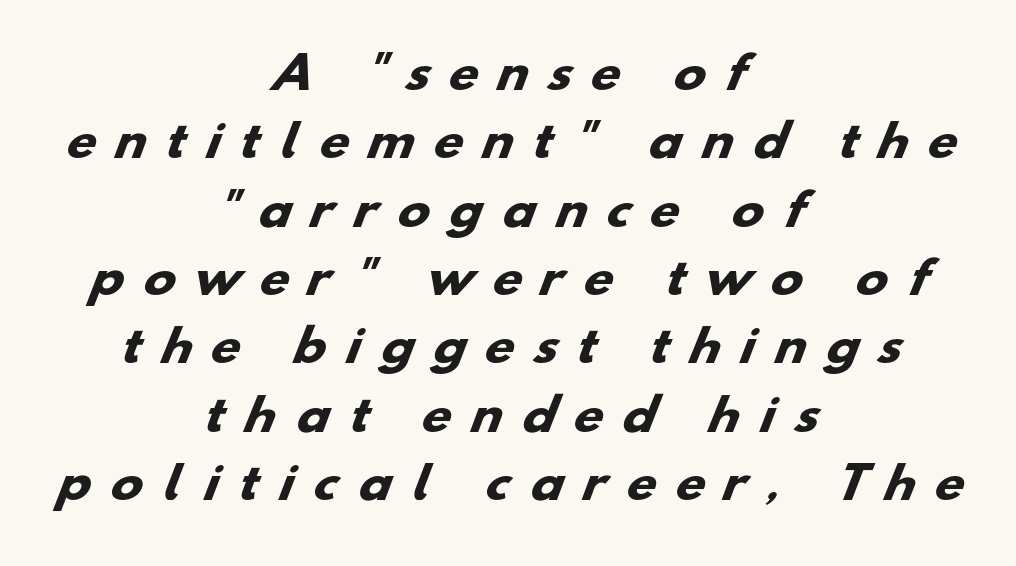
{"serif": "no", "bold": "yes", "weight": "heavy", "width": "wide", "stroke_contrast": "low", "x_height": "small", "monospaced": "no", "underline": "no", "align": "center", "line_spacing": "normal", "line_spacing_ratio": 1.59, "letter_spacing": "wide", "letter_spacing_em": 0.49, "glyph_px": 43}
